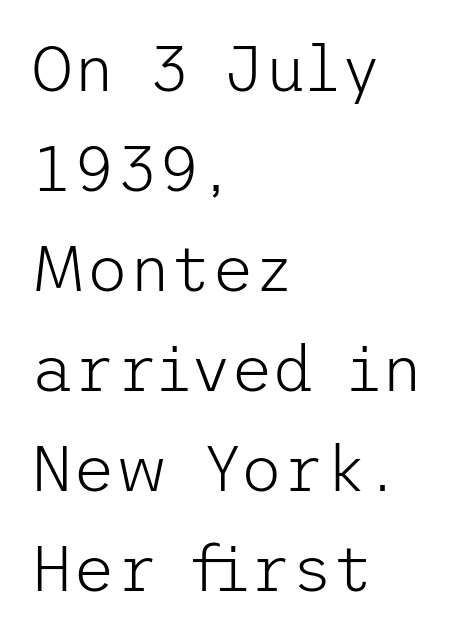
Does the leading feel generous? No, just average. The designer went with a sans here, leaving each stem footless. Unlike italic type, these characters show no tilt at all. This sample uses plain, unmodified letter spacing. Descender tails drop into unmarked territory.
